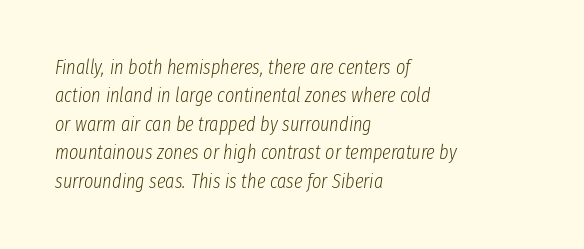
Q: Is the text bold? A: No.
Q: Is the text italic (slanted)? A: Yes, it leans right by about 8 degrees.
Q: Is the text underlined? A: No.
Q: How is the paragraph aligned? A: Left-aligned.
Q: Is the spacing between letters normal or unusually wide? A: Normal.
Q: Is the spacing between lines tight, normal or loose? A: Normal.
